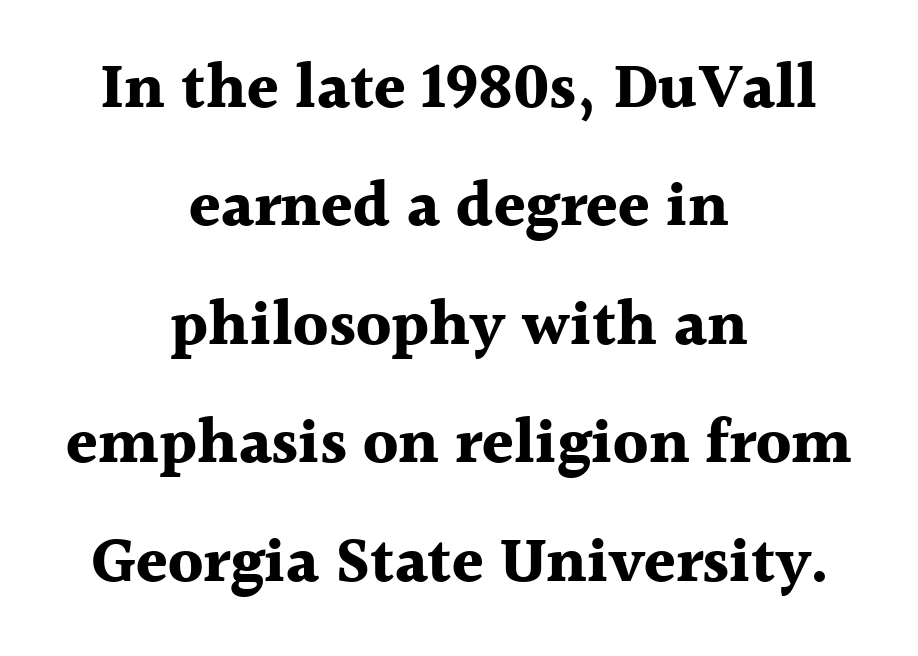
The image shows 64 px bold serif type, upright; set centered, line spacing 1.85x, normal letter spacing, not underlined; a medium x-height.
